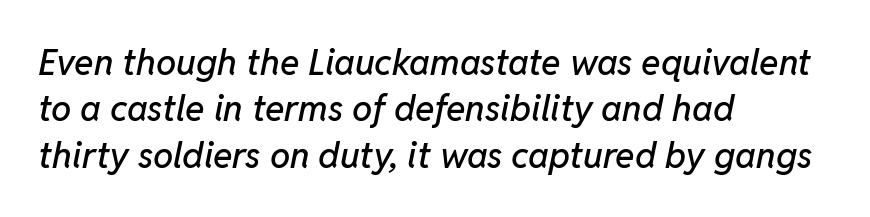
Has an underline been added? It has not. This block has exactly the height ordinary leading produces. A classic flush-left, rag-right setting is used for this passage. There's an unmistakable incline to the writing here. Proportional: the letters do not fall into vertical columns. Tracking here is standard; glyphs follow each other at the usual distance.
